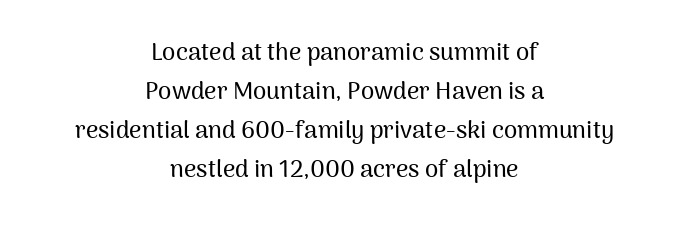
{"italic": "no", "underline": "no", "align": "center", "line_spacing": "normal", "line_spacing_ratio": 1.63, "letter_spacing": "normal", "letter_spacing_em": 0.0, "glyph_px": 24}
